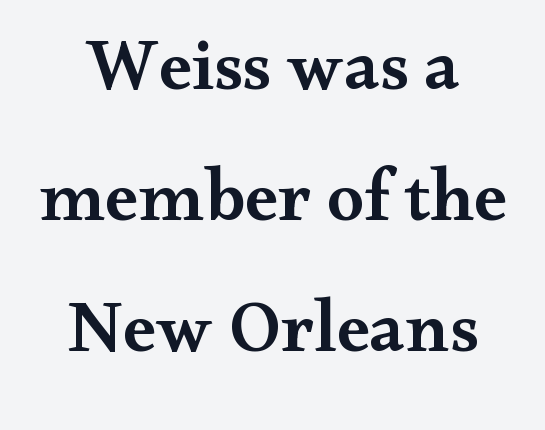
Is this a fixed-width face? No — the glyphs have proportional, varying widths. What stands out about the letter spacing? Nothing — it is the standard amount. The text block is weighted toward neither margin, spreading evenly from the middle. Bold? Not quite — semibold, heavier than regular but stopping short.
